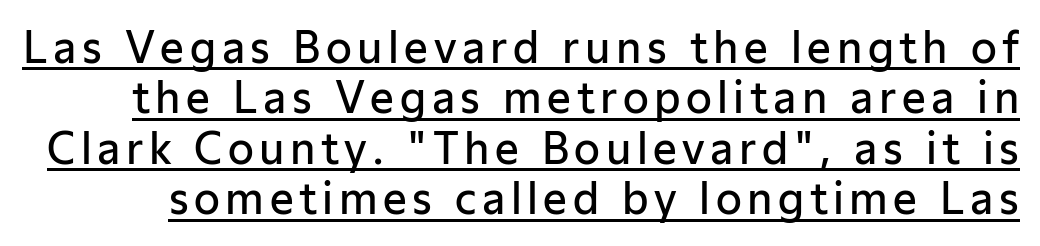
The image shows 42 px semibold sans-serif type, upright; set line spacing 1.2x, underlined; low stroke contrast and a medium x-height.
